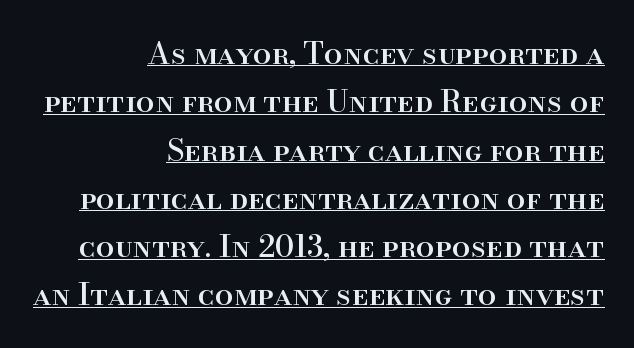
{"serif": "yes", "italic": "no", "width": "normal", "stroke_contrast": "high", "x_height": "small", "monospaced": "no", "underline": "yes", "align": "right", "line_spacing": "normal", "line_spacing_ratio": 1.61, "letter_spacing": "normal", "letter_spacing_em": 0.0, "glyph_px": 30}
